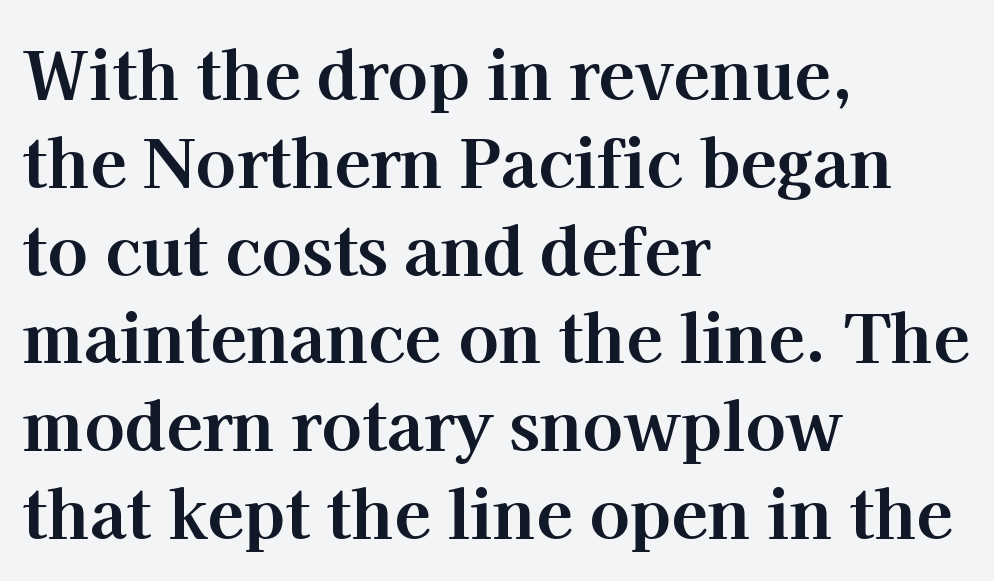
Q: Is the text bold? A: Yes.
Q: Is the text italic (slanted)? A: No, it is upright.
Q: Is the typeface a serif or a sans-serif typeface? A: Serif.
Q: Is the text underlined? A: No.
Q: How is the paragraph aligned? A: Left-aligned.
Q: Is the spacing between letters normal or unusually wide? A: Normal.
Q: Is the spacing between lines tight, normal or loose? A: Normal.
Q: Width (condensed, normal, or wide)? A: Normal.
Q: Stroke contrast? A: High.
Q: x-height? A: Medium.
Q: Monospaced? A: No.
